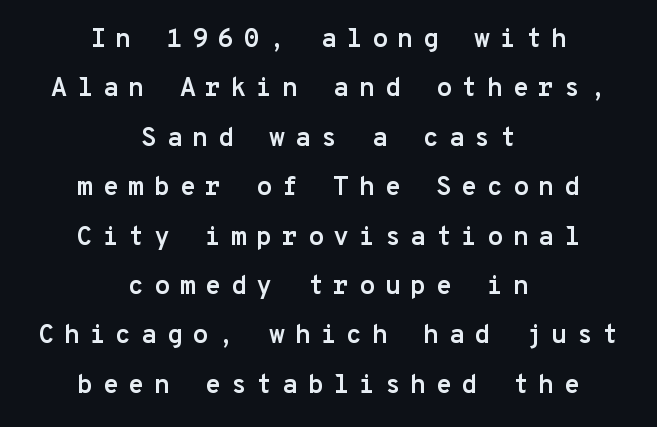
Q: Is the text bold? A: Yes.
Q: Is the text italic (slanted)? A: No, it is upright.
Q: Is the text underlined? A: No.
Q: How is the paragraph aligned? A: Centered.
Q: Is the spacing between letters normal or unusually wide? A: Unusually wide.
Q: Is the spacing between lines tight, normal or loose? A: Loose.
